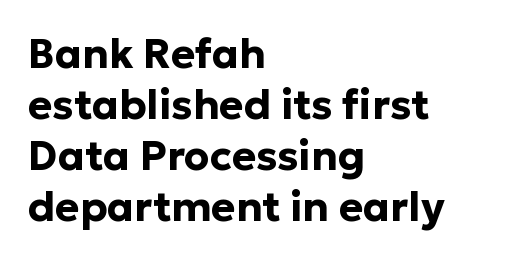
{"serif": "no", "italic": "no", "bold": "yes", "weight": "bold", "width": "normal", "stroke_contrast": "low", "x_height": "medium", "monospaced": "no", "underline": "no", "align": "left", "line_spacing_ratio": 1.24, "letter_spacing": "normal", "letter_spacing_em": 0.0, "glyph_px": 41}
